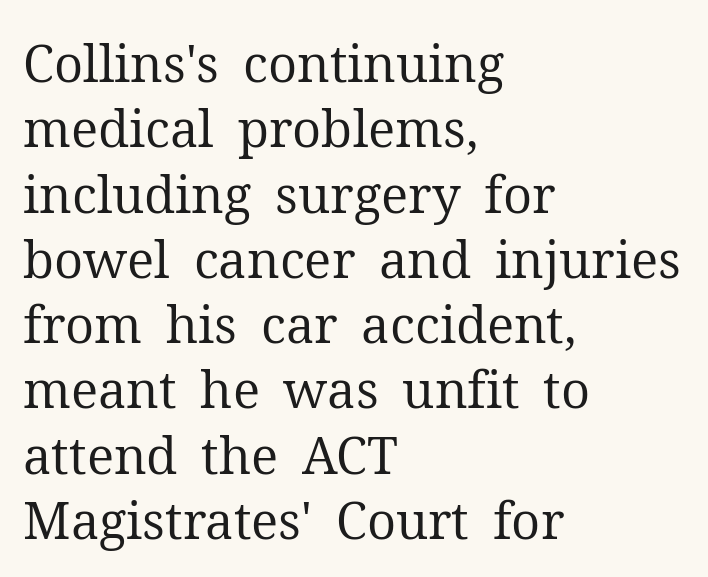
{"serif": "yes", "italic": "no", "bold": "no", "weight": "regular", "width": "normal", "stroke_contrast": "medium", "x_height": "medium", "monospaced": "no", "underline": "no", "align": "left", "line_spacing": "normal", "line_spacing_ratio": 1.28, "letter_spacing": "normal", "letter_spacing_em": 0.0, "glyph_px": 51}
